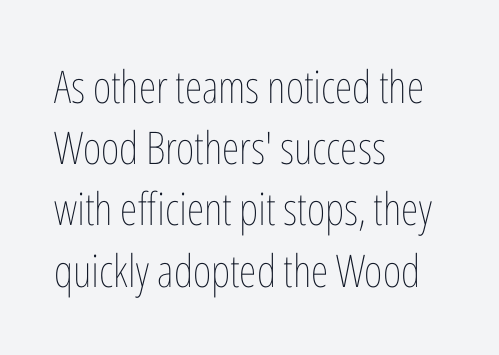
A light-to-regular cut is what we see here. Type without underlining. Is this a fixed-width face? No — the glyphs have proportional, varying widths. Notice how descenders clear the ascenders below comfortably — that's standard leading.
